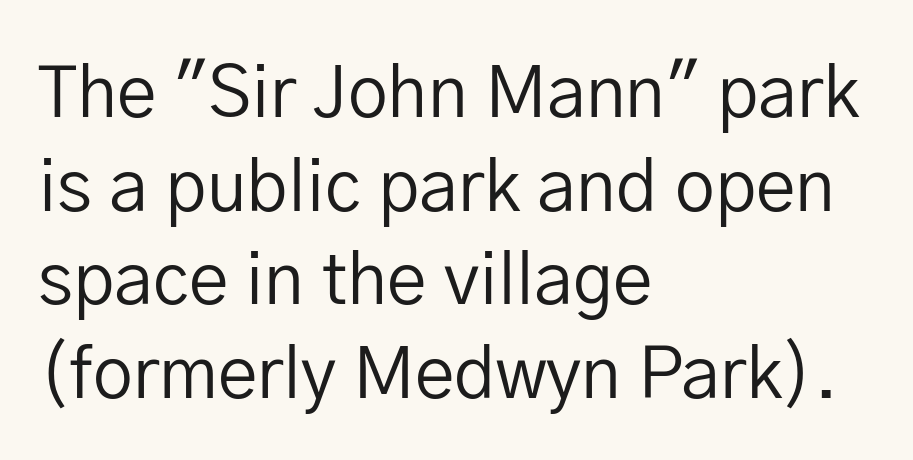
{"serif": "no", "italic": "no", "bold": "no", "weight": "regular", "width": "normal", "stroke_contrast": "low", "x_height": "medium", "monospaced": "no", "underline": "no", "align": "left", "line_spacing": "normal", "line_spacing_ratio": 1.32, "letter_spacing": "normal", "letter_spacing_em": 0.0, "glyph_px": 71}
